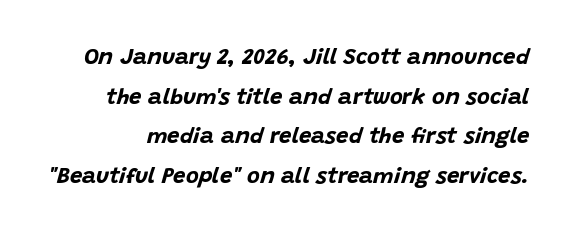
{"italic": "yes", "lean": "right", "slant_degrees": 15, "bold": "yes", "underline": "no", "line_spacing_ratio": 1.8, "letter_spacing": "normal", "letter_spacing_em": 0.0, "glyph_px": 22}
